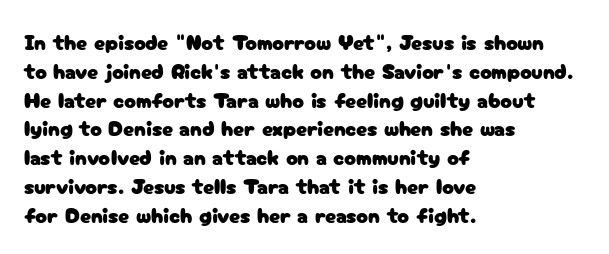
Descender tails drop into unmarked territory. Horizontal alignment here is leftward, the default for most running prose. Does extra space separate the letters? No, they use regular spacing. Upright lettering throughout. Evenly set lines give the paragraph a standard silhouette.
